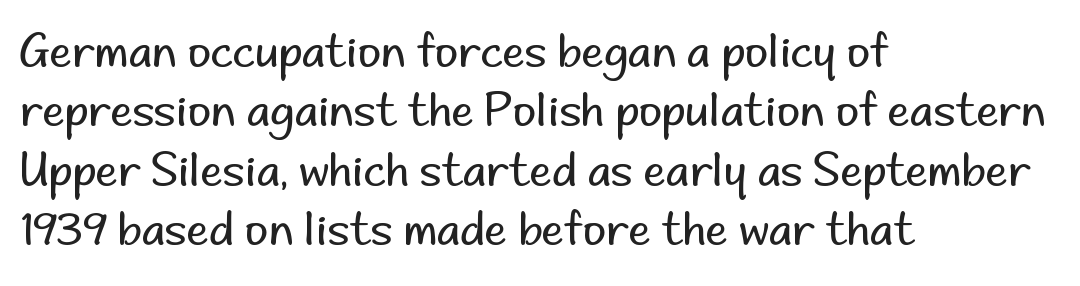
The image shows 45 px regular-weight sans-serif type, upright; set left-aligned, normal line spacing (1.32x), normal letter spacing, not underlined; low stroke contrast and a small x-height.
